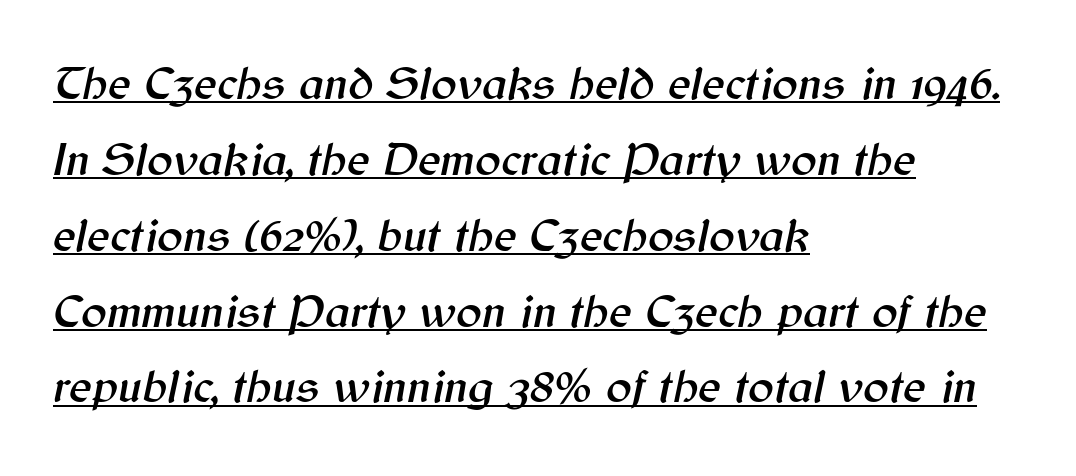
The image shows 48 px text type, italic (leaning right); set left-aligned, normal line spacing (1.58x), normal letter spacing, underlined; medium stroke contrast and a medium x-height.
